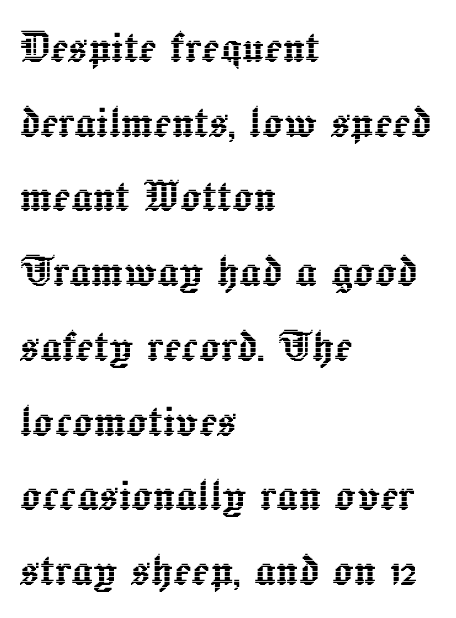
Q: Is the text italic (slanted)? A: No, it is upright.
Q: Is the text underlined? A: No.
Q: How is the paragraph aligned? A: Left-aligned.
Q: Is the spacing between letters normal or unusually wide? A: Normal.
Q: Is the spacing between lines tight, normal or loose? A: Normal.
Q: Width (condensed, normal, or wide)? A: Normal.
Q: x-height? A: Medium.
Q: Monospaced? A: No.
